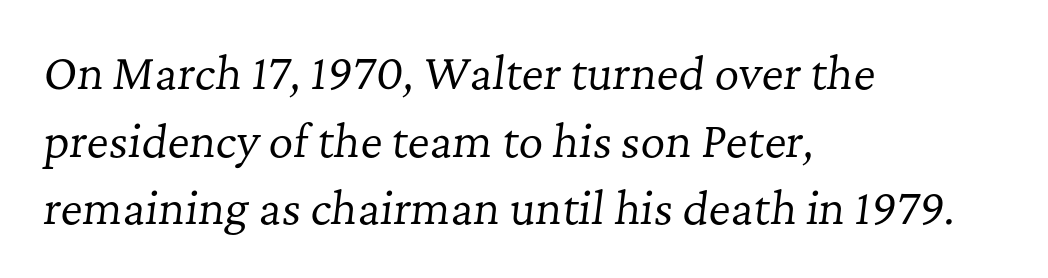
The line-height multiplier appears to be the usual default. Old-style or modern, the face here clearly has serifs. A bare baseline throughout the passage. The text carries the slant typical of an italic or oblique font. The passage shown is not bold in any degree. Nobody touched the tracking dial on this one.
